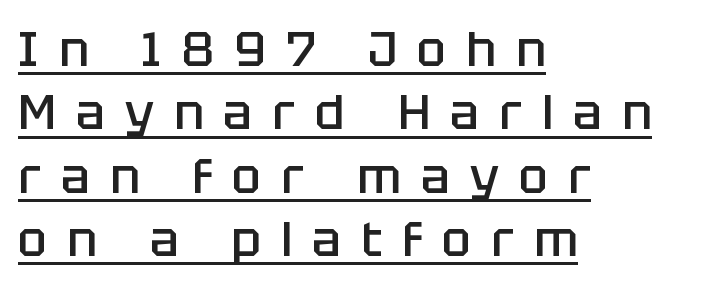
The image shows 48 px semibold sans-serif type, upright; set left-aligned, normal line spacing (1.32x), unusually wide letter spacing (+0.42 em), underlined; low stroke contrast and a large x-height.
